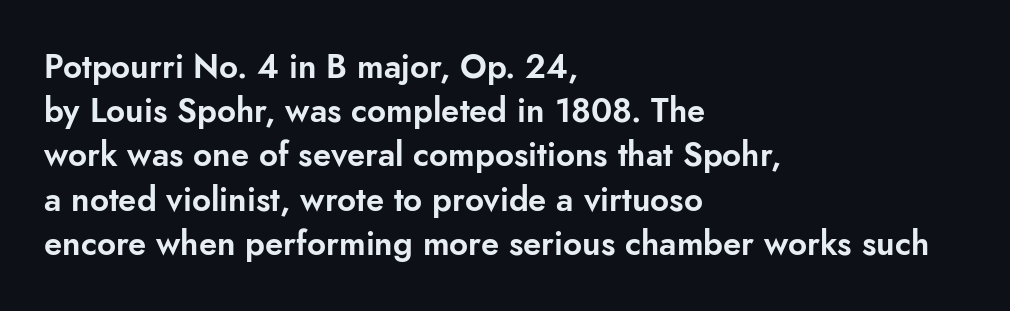
The image shows 33 px sans-serif type, upright; set left-aligned, normal line spacing (1.34x), normal letter spacing, not underlined; low stroke contrast and a small x-height.
